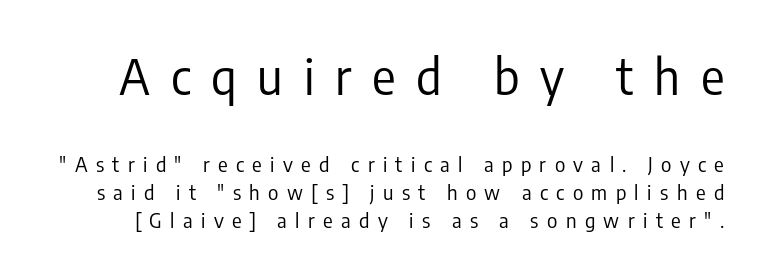
This block has exactly the height ordinary leading produces. The passage shown is typeset with a sans-serif family. The strip under each line holds only bare page. This is the regular roman posture of the typeface.
